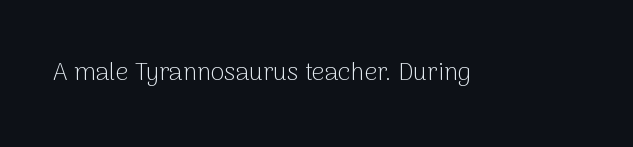
Q: Is the text bold? A: No.
Q: Is the text italic (slanted)? A: No, it is upright.
Q: Is the text underlined? A: No.
Q: Is the spacing between letters normal or unusually wide? A: Normal.
